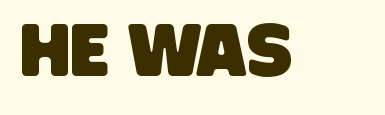
{"serif": "no", "width": "condensed", "stroke_contrast": "low", "x_height": "large", "monospaced": "no", "underline": "no", "letter_spacing": "normal", "letter_spacing_em": 0.0, "glyph_px": 74}
